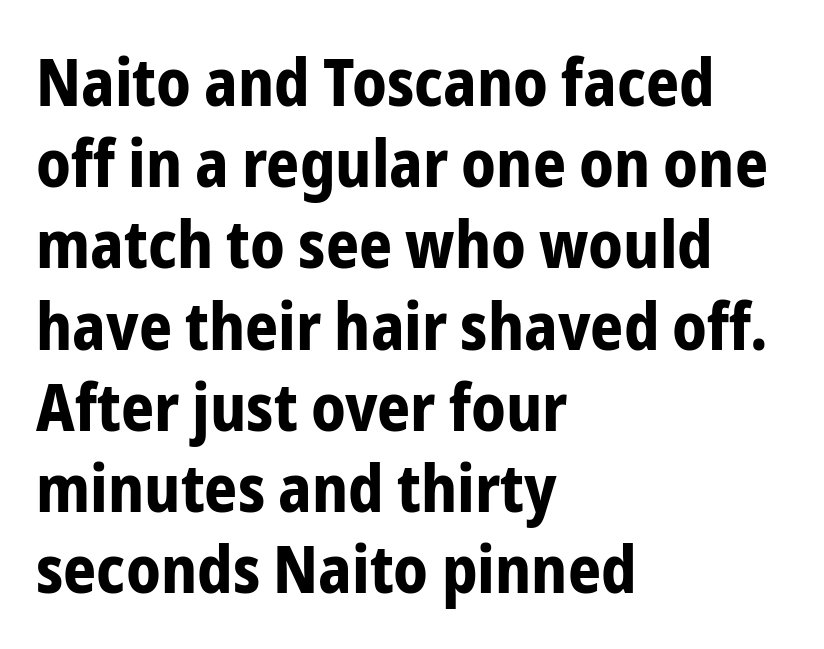
Letters rest on an invisible, unmarked baseline. Tall strokes in this sample are plumb rather than angled. How are the letters spaced? Ordinarily, with no added tracking. Summary of vertical rhythm: regular, with standard interline spacing. This is heavy type, rendered in bold. A typesetter would label this face a sans.
